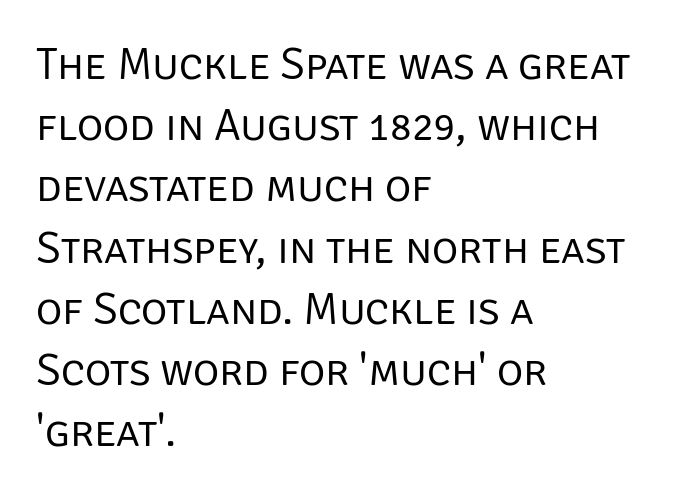
Q: Is the text bold? A: No.
Q: Is the text italic (slanted)? A: No, it is upright.
Q: Is the typeface a serif or a sans-serif typeface? A: Sans-serif.
Q: Is the text underlined? A: No.
Q: How is the paragraph aligned? A: Left-aligned.
Q: Is the spacing between letters normal or unusually wide? A: Normal.
Q: Is the spacing between lines tight, normal or loose? A: Normal.
Q: Width (condensed, normal, or wide)? A: Normal.
Q: Stroke contrast? A: Low.
Q: x-height? A: Large.
Q: Monospaced? A: No.
